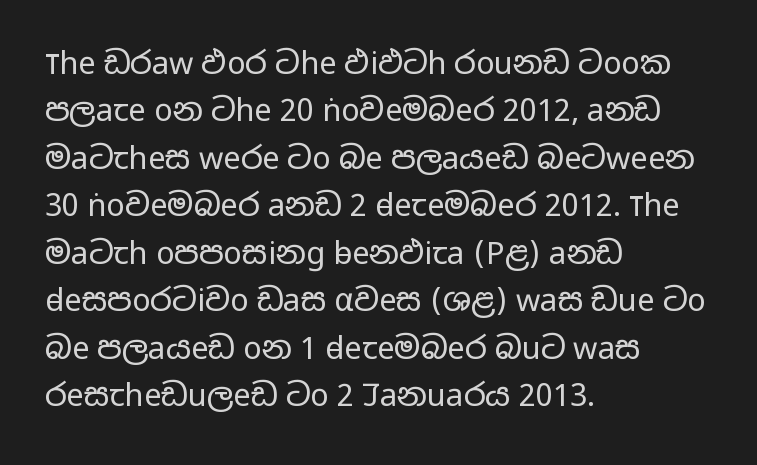
The image shows 31 px regular-weight, wide sans-serif type, upright; set left-aligned, normal line spacing (1.53x), normal letter spacing, not underlined; low stroke contrast and a medium x-height.
